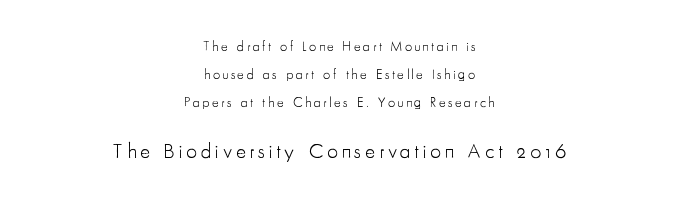
Italic: no, the glyphs are upright roman. Descenders hang freely into open space. Baseline-to-baseline distance is far greater than the letter height. The rendering positions every line midway between the sides. The emphasis by scale lands on block number two, below. Is the stroke heavy? The answer is a plain regular-or-lighter.
